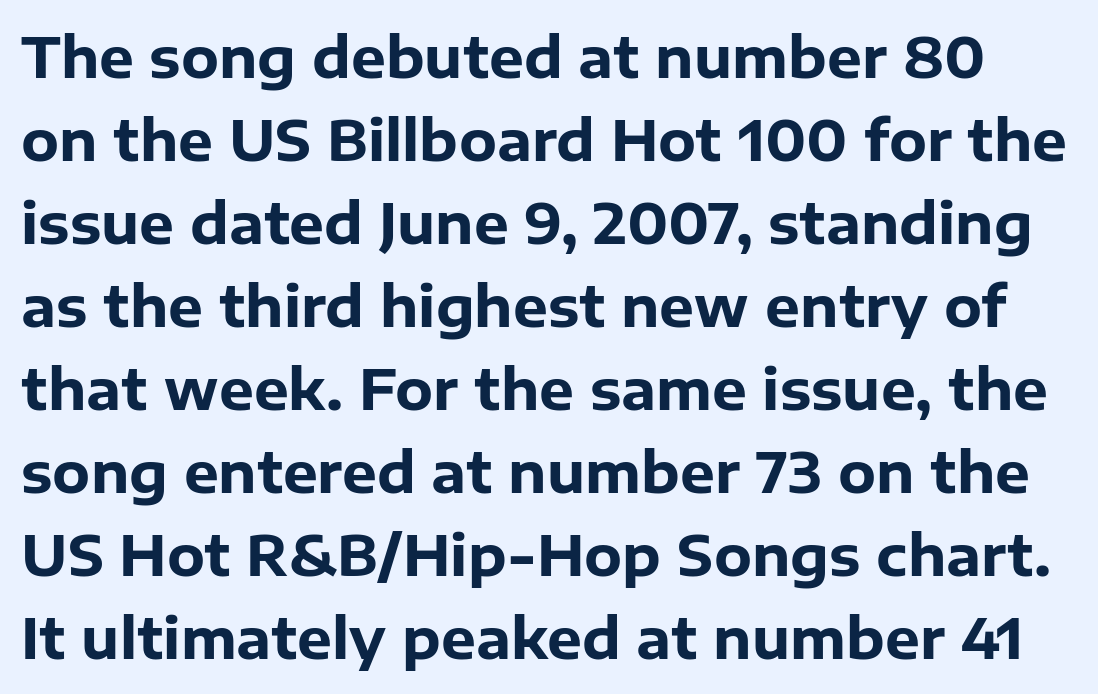
The image shows 55 px heavy sans-serif type, upright; set normal line spacing (1.51x), normal letter spacing, not underlined; low stroke contrast and a medium x-height.
